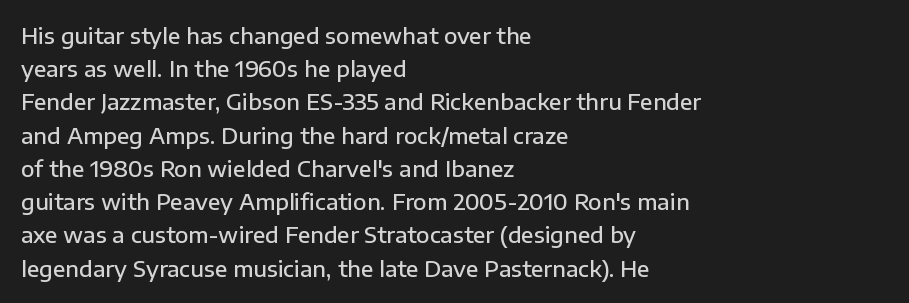
The image shows 22 px text type, upright; set left-aligned, normal line spacing (1.51x), normal letter spacing, not underlined.
